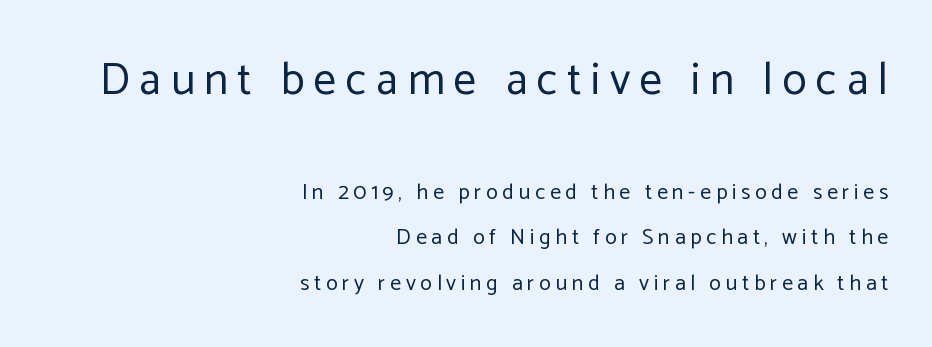
Decoration check: the copy has no underline. Italic: no, the glyphs are upright roman. The type family on display is of the sans-serif kind. No heavy texture on the line: the type isn't bold. You could only call the tracking loose — the letters float apart.
